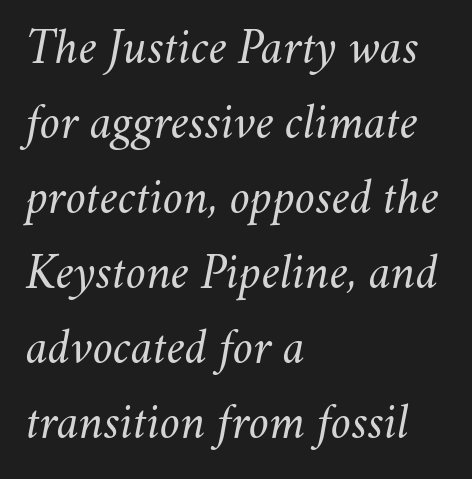
Q: Is the text bold? A: No.
Q: Is the text italic (slanted)? A: Yes, it leans right by about 11 degrees.
Q: Is the text underlined? A: No.
Q: How is the paragraph aligned? A: Left-aligned.
Q: Is the spacing between letters normal or unusually wide? A: Normal.
Q: Is the spacing between lines tight, normal or loose? A: Normal.
Q: Width (condensed, normal, or wide)? A: Normal.
Q: Stroke contrast? A: Medium.
Q: x-height? A: Small.
Q: Monospaced? A: No.
